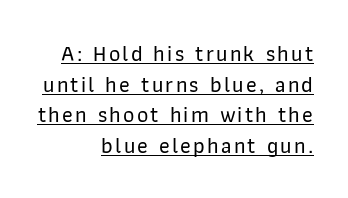
The image shows 22 px text type, upright; set right-aligned, normal line spacing (1.39x), underlined.
